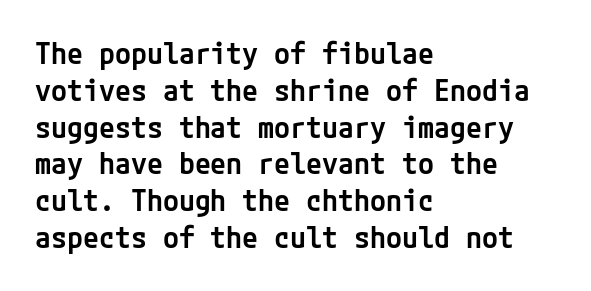
The glyphs are unaccompanied by any horizontal stroke below them. Emphasis by weight is partial: semibold. This sample uses plain, unmodified letter spacing. Nope, not italic — everything's standing straight. Is there much room between lines? A standard amount, neither cramped nor airy. The paragraph has a hard left edge and a soft right edge.
